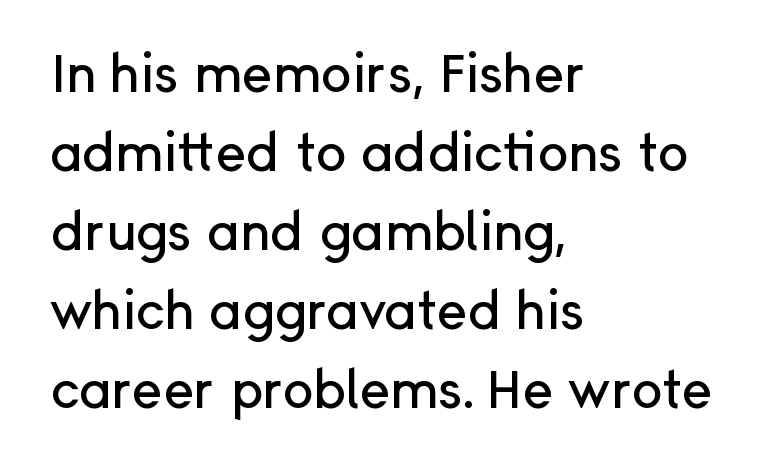
Q: Is the text italic (slanted)? A: No, it is upright.
Q: Is the typeface a serif or a sans-serif typeface? A: Sans-serif.
Q: Is the text underlined? A: No.
Q: How is the paragraph aligned? A: Left-aligned.
Q: Is the spacing between letters normal or unusually wide? A: Normal.
Q: Is the spacing between lines tight, normal or loose? A: Normal.
Q: Width (condensed, normal, or wide)? A: Normal.
Q: Stroke contrast? A: Low.
Q: x-height? A: Medium.
Q: Monospaced? A: No.
